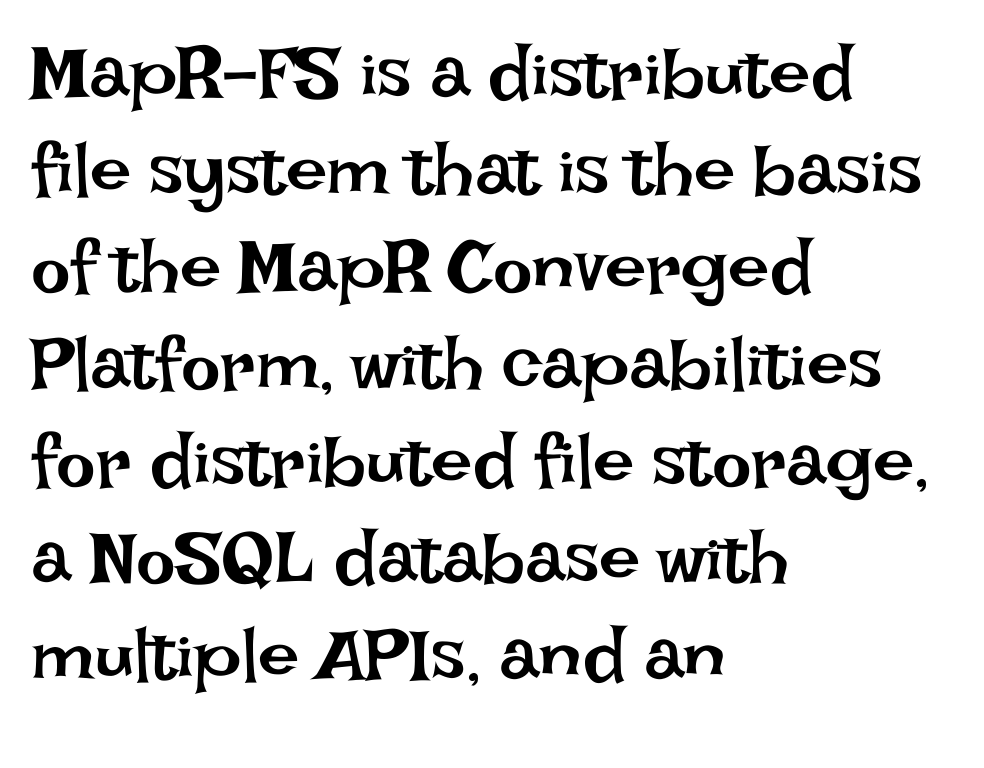
{"italic": "no", "bold": "no", "weight": "regular", "width": "normal", "stroke_contrast": "low", "x_height": "large", "monospaced": "no", "underline": "no", "align": "left", "line_spacing": "normal", "line_spacing_ratio": 1.31, "letter_spacing": "normal", "letter_spacing_em": 0.0, "glyph_px": 74}
